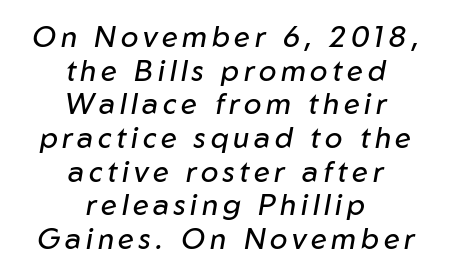
Both edges are ragged and mirror each other, which tells us the setting is centered. Honestly, there is no underline to notice here at all. Is the stroke heavy? The answer is a plain regular-or-lighter. Tall strokes in this sample are angled rather than plumb. Varying glyph widths throughout — classic text-font behaviour.
